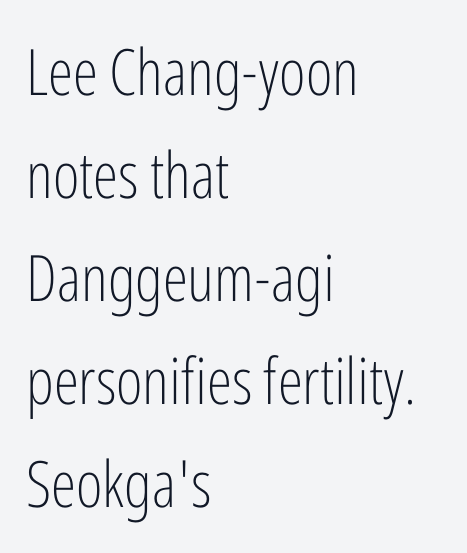
{"serif": "no", "italic": "no", "bold": "no", "weight": "light", "width": "condensed", "stroke_contrast": "low", "x_height": "medium", "monospaced": "no", "underline": "no", "align": "left", "line_spacing": "normal", "line_spacing_ratio": 1.61, "letter_spacing": "normal", "letter_spacing_em": 0.0, "glyph_px": 64}
